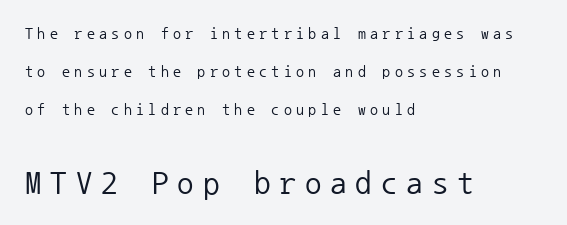
Character size in the trailing block exceeds that of the leading block. The typesetting does not lean heavy: it is not bold. Do the characters align in a grid? Yes, the font is monospaced. If you drew a line through each stem, it would be perfectly vertical.
